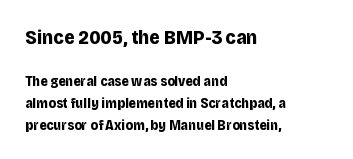
The image shows 20 px bold type, upright; set left-aligned, normal line spacing (1.56x), normal letter spacing, not underlined; the first (top) block is 1.43x larger.
